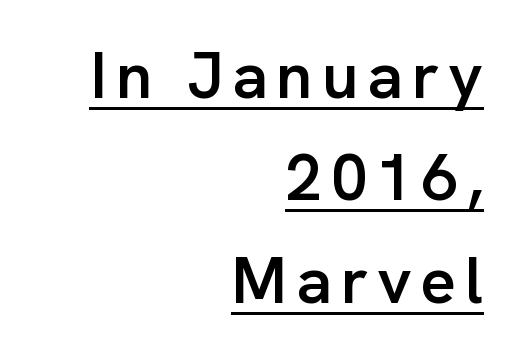
The image shows 66 px semibold sans-serif type, upright; set right-aligned, normal line spacing (1.55x), underlined; low stroke contrast and a medium x-height.
